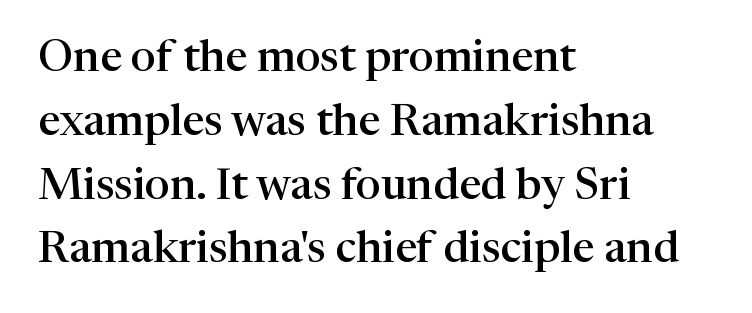
{"serif": "yes", "italic": "no", "bold": "semi", "weight": "semibold", "width": "normal", "stroke_contrast": "high", "x_height": "medium", "monospaced": "no", "underline": "no", "align": "left", "line_spacing": "normal", "line_spacing_ratio": 1.45, "letter_spacing": "normal", "letter_spacing_em": 0.0, "glyph_px": 44}
